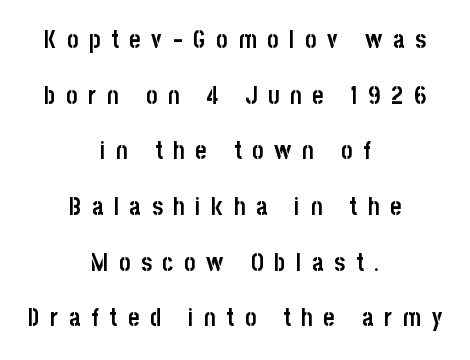
Q: Is the text bold? A: Yes.
Q: Is the text italic (slanted)? A: No, it is upright.
Q: Is the text underlined? A: No.
Q: How is the paragraph aligned? A: Centered.
Q: Is the spacing between letters normal or unusually wide? A: Unusually wide.
Q: Is the spacing between lines tight, normal or loose? A: Loose.
